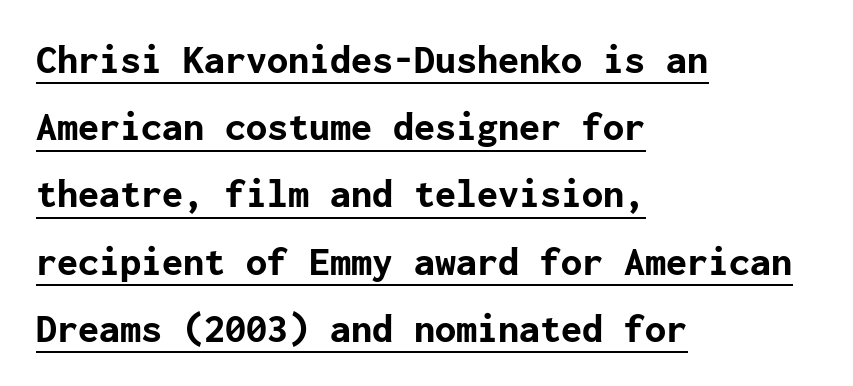
{"serif": "no", "italic": "no", "bold": "yes", "weight": "bold", "width": "normal", "stroke_contrast": "low", "x_height": "medium", "underline": "yes", "align": "left", "line_spacing": "normal", "line_spacing_ratio": 1.6, "letter_spacing": "normal", "letter_spacing_em": 0.0, "glyph_px": 42}
